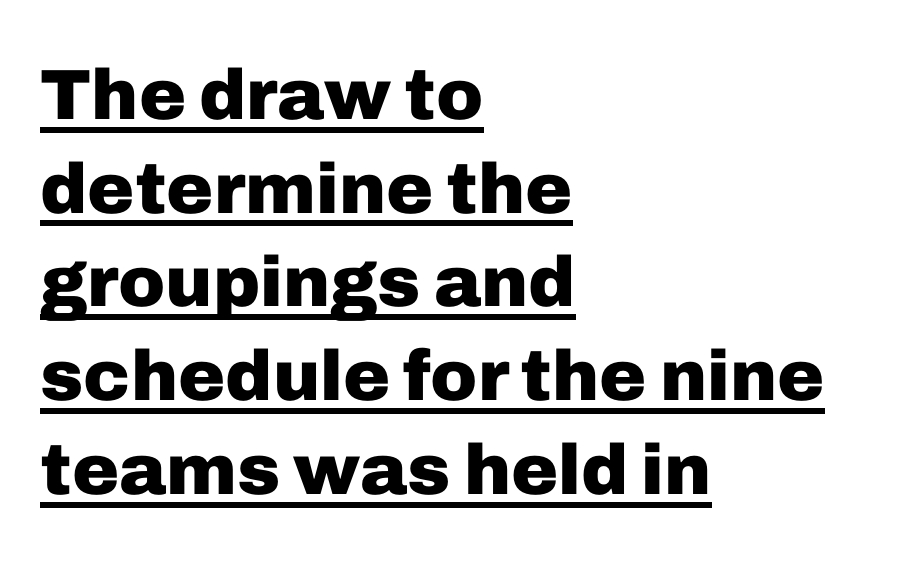
Q: Is the text bold? A: Yes.
Q: Is the text italic (slanted)? A: No, it is upright.
Q: Is the typeface a serif or a sans-serif typeface? A: Sans-serif.
Q: Is the text underlined? A: Yes.
Q: How is the paragraph aligned? A: Left-aligned.
Q: Is the spacing between letters normal or unusually wide? A: Normal.
Q: Is the spacing between lines tight, normal or loose? A: Normal.
Q: Width (condensed, normal, or wide)? A: Normal.
Q: Stroke contrast? A: Low.
Q: x-height? A: Medium.
Q: Monospaced? A: No.
